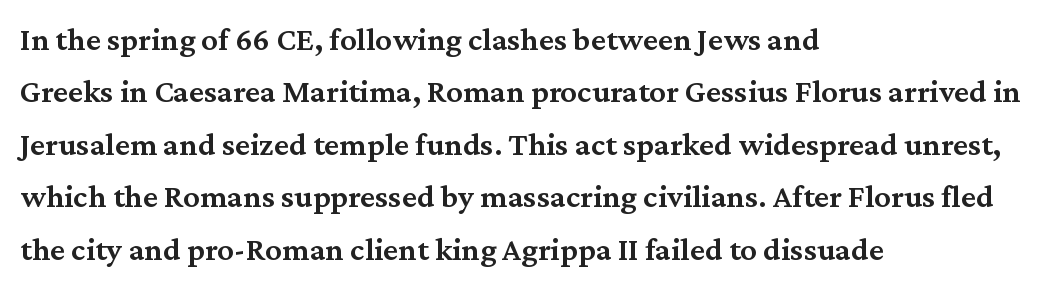
{"serif": "yes", "italic": "no", "bold": "semi", "weight": "semibold", "width": "normal", "stroke_contrast": "medium", "x_height": "medium", "monospaced": "no", "underline": "no", "align": "left", "line_spacing": "normal", "line_spacing_ratio": 1.59, "letter_spacing": "normal", "letter_spacing_em": 0.0, "glyph_px": 33}
